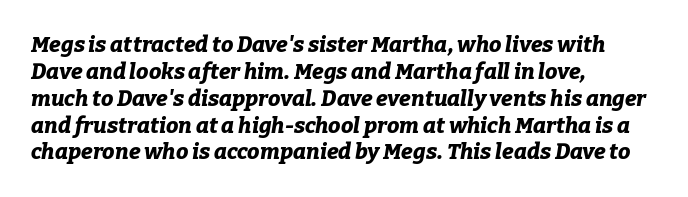
{"italic": "yes", "lean": "right", "slant_degrees": 9, "bold": "yes", "underline": "no", "align": "left", "line_spacing_ratio": 1.22, "letter_spacing": "normal", "letter_spacing_em": 0.0, "glyph_px": 22}
